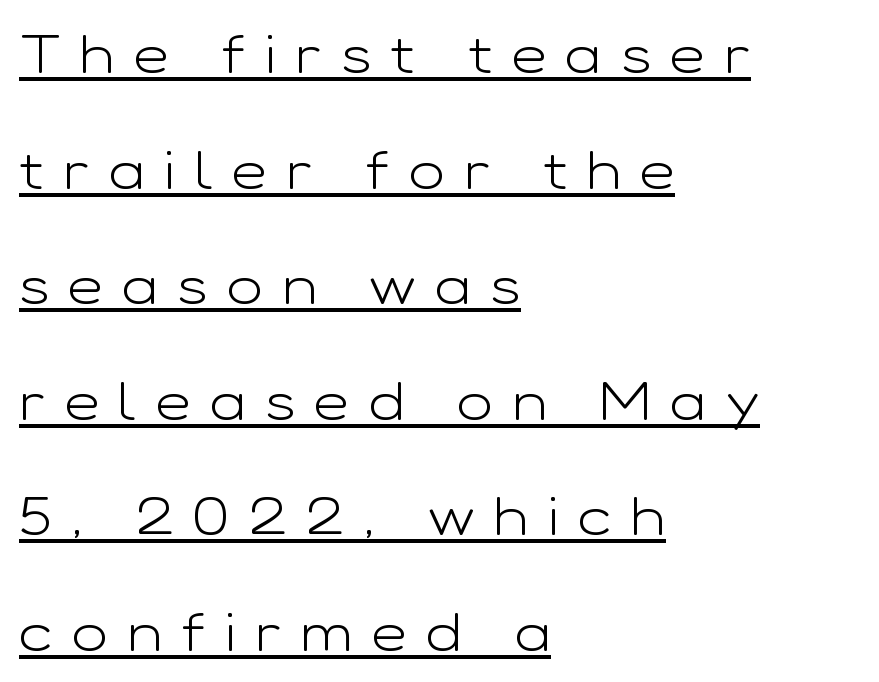
Q: Is the text bold? A: No.
Q: Is the text italic (slanted)? A: No, it is upright.
Q: Is the typeface a serif or a sans-serif typeface? A: Sans-serif.
Q: Is the text underlined? A: Yes.
Q: How is the paragraph aligned? A: Left-aligned.
Q: Is the spacing between letters normal or unusually wide? A: Unusually wide.
Q: Is the spacing between lines tight, normal or loose? A: Loose.
Q: Width (condensed, normal, or wide)? A: Wide.
Q: Stroke contrast? A: Low.
Q: x-height? A: Medium.
Q: Monospaced? A: No.
